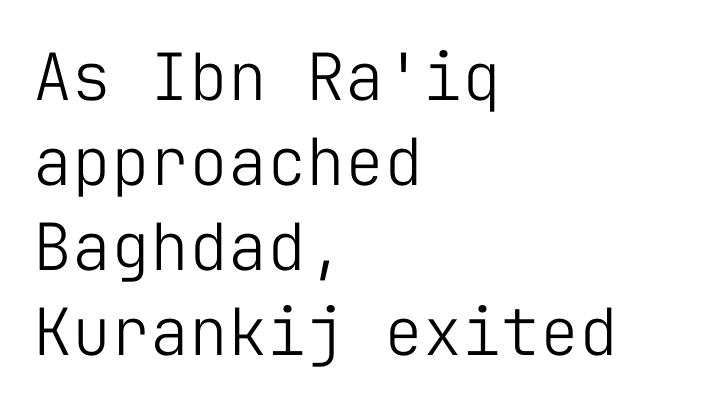
Q: Is the text bold? A: No.
Q: Is the text italic (slanted)? A: No, it is upright.
Q: Is the typeface a serif or a sans-serif typeface? A: Sans-serif.
Q: Is the text underlined? A: No.
Q: How is the paragraph aligned? A: Left-aligned.
Q: Is the spacing between letters normal or unusually wide? A: Normal.
Q: Is the spacing between lines tight, normal or loose? A: Normal.
Q: Width (condensed, normal, or wide)? A: Normal.
Q: Stroke contrast? A: Low.
Q: x-height? A: Medium.
Q: Monospaced? A: Yes.
